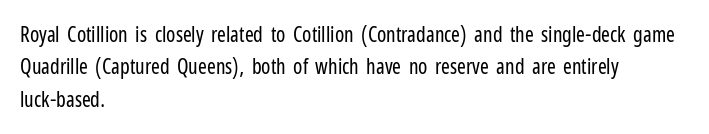
Words float on clear page, feet unadorned. Letters have the restrained weight of plain body copy at most. Horizontal alignment here is leftward, the default for most running prose. Whoever set this chose a conventional vertical rhythm. This sample uses an upright cut, with every glyph sitting square on the baseline.
